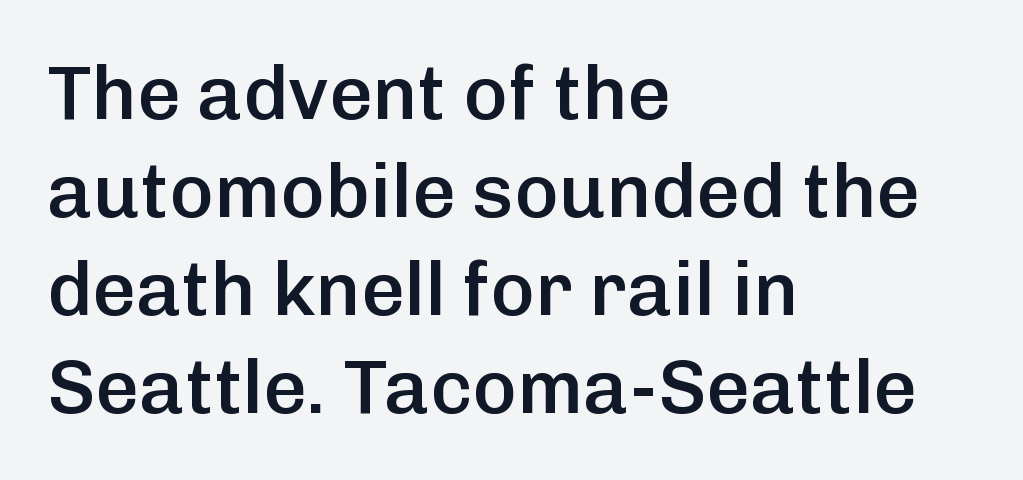
Nope, not italic — everything's standing straight. The words here are not underlined. The designer went with a sans here, leaving each stem footless. Character widths vary here, with narrow letters taking less room than wide ones.
